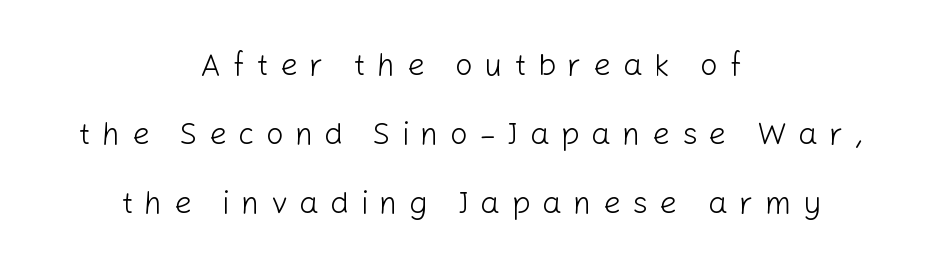
{"serif": "no", "italic": "no", "bold": "no", "weight": "light", "width": "normal", "stroke_contrast": "low", "x_height": "medium", "monospaced": "no", "underline": "no", "align": "center", "line_spacing": "loose", "line_spacing_ratio": 2.22, "letter_spacing": "wide", "letter_spacing_em": 0.37, "glyph_px": 31}
